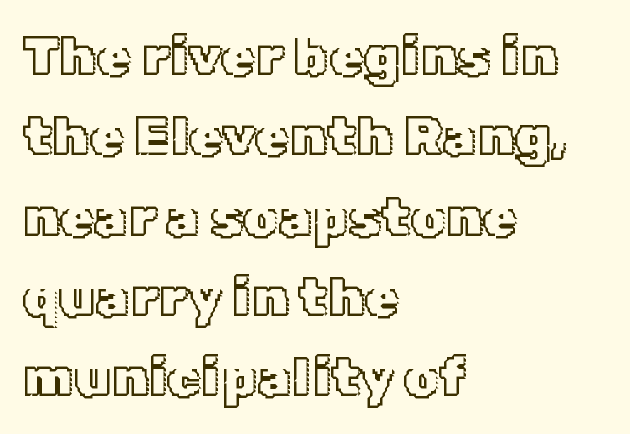
Honestly, the letter spacing is just normal — you wouldn't notice it. These lines were composed using upright roman letters. Reading down the column, the eye jumps a familiar distance to each next line. Descenders hang freely into open space. This sample is left-justified, so line endings fall wherever the words run out.
